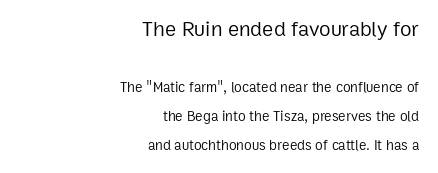
{"italic": "no", "bold": "no", "underline": "no", "align": "right", "line_spacing": "loose", "line_spacing_ratio": 2.09, "letter_spacing": "normal", "letter_spacing_em": 0.0, "larger_block": "first", "size_ratio": 1.5, "glyph_px": 21}
